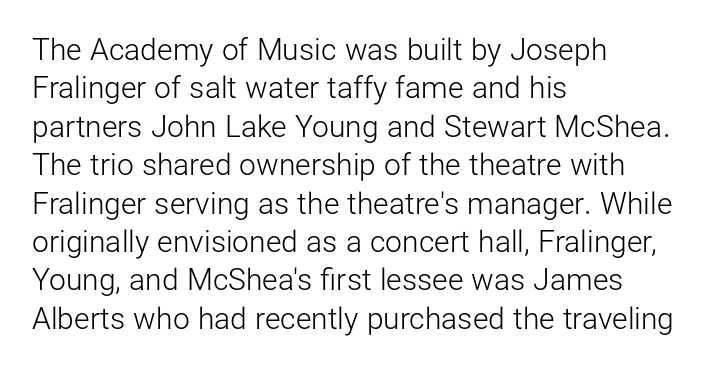
Glance below the letters and you will spot only blank space. Upright lettering throughout. Each letter's strokes conclude bluntly, with no projecting serifs. You could not count columns in this text — the font is proportionally spaced.
